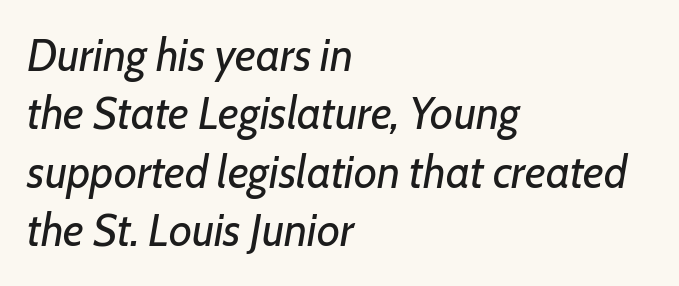
Letters rest on an invisible, unmarked baseline. Characters are canted at an angle relative to the baseline's perpendicular. The typesetting does not lean heavy: it is not bold. These lines are rendered in a variable-pitch font.
